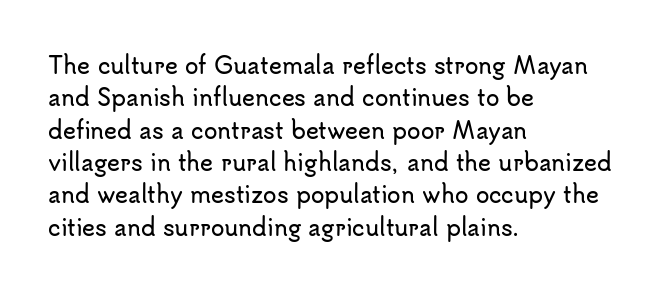
Bare-footed words on every line. The space between consecutive lines is moderate. Caption: standard tracking, unaltered. The lettering holds an erect, upright posture throughout. The text block is weighted toward the left margin, trailing off unevenly rightward.
